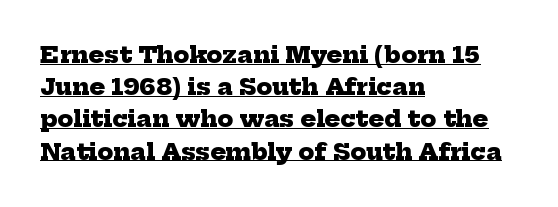
Q: Is the text bold? A: Yes.
Q: Is the text underlined? A: Yes.
Q: How is the paragraph aligned? A: Left-aligned.
Q: Is the spacing between letters normal or unusually wide? A: Normal.
Q: Is the spacing between lines tight, normal or loose? A: Normal.
